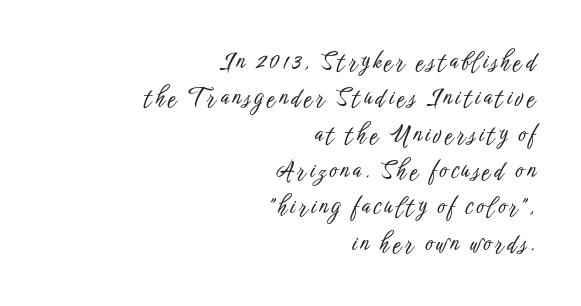
Glance below the letters and you will spot only blank space. Students, observe: this is what conventionally led text looks like. Does the copy run flush right? Yes — the right margin is perfectly even.
